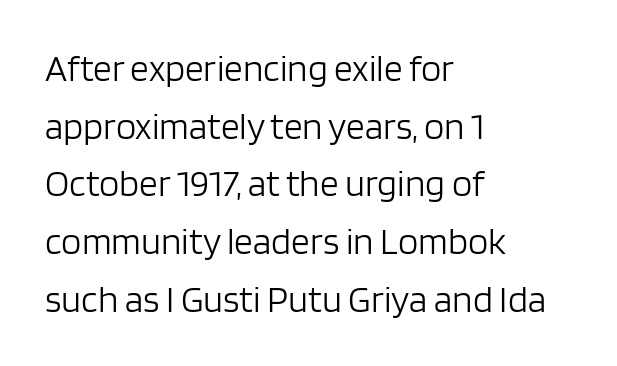
The image shows 37 px light sans-serif type, upright; set left-aligned, normal line spacing (1.56x), normal letter spacing, not underlined; low stroke contrast and a large x-height.
